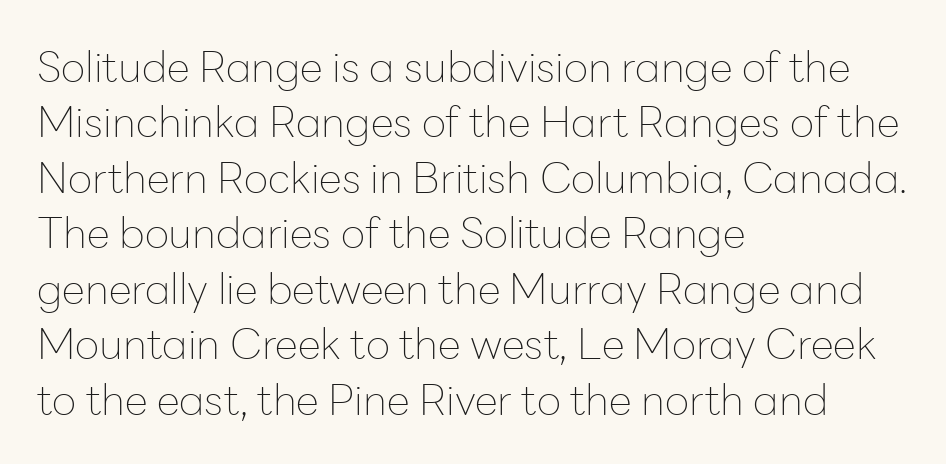
Normally led — the rows are evenly, conventionally spaced. Bold? No — there's no thickening of the strokes. Plain, unruled lines of type. You can tell from the bare stems that sans-serif type was used. What stands out about the letter spacing? Nothing — it is the standard amount.
